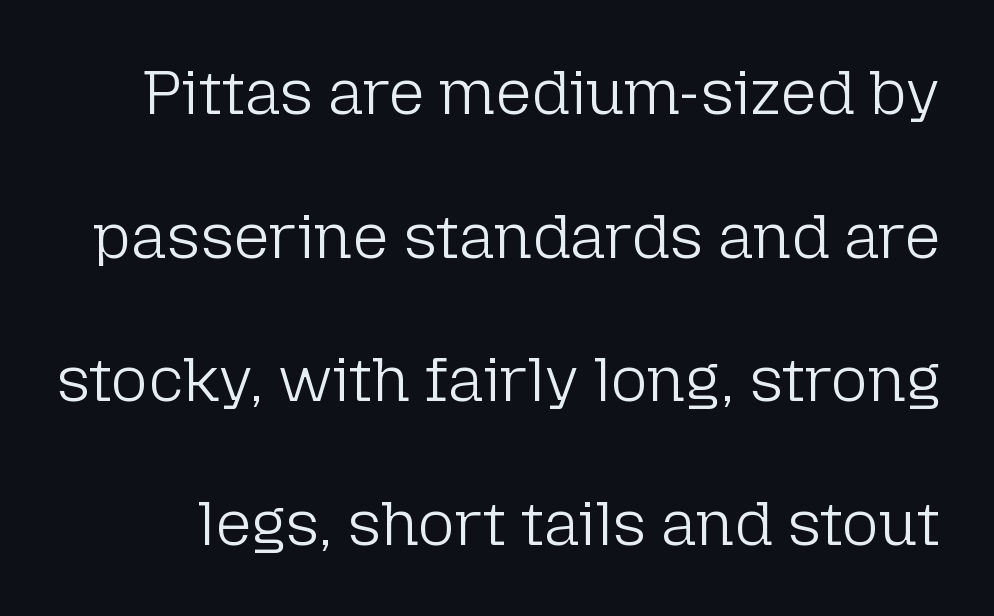
{"serif": "no", "italic": "no", "bold": "no", "weight": "light", "width": "normal", "stroke_contrast": "low", "x_height": "medium", "monospaced": "no", "underline": "no", "line_spacing": "loose", "line_spacing_ratio": 2.28, "letter_spacing": "normal", "letter_spacing_em": 0.0, "glyph_px": 63}
